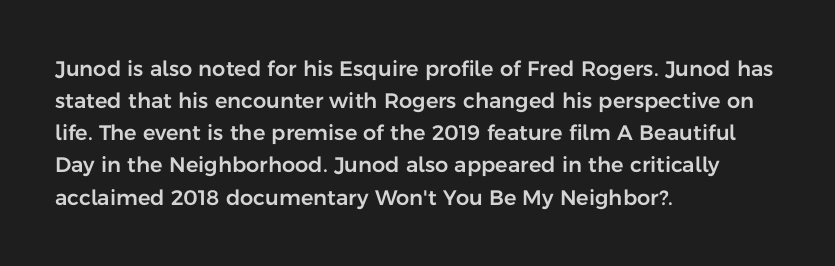
The image shows 21 px text type, upright; set left-aligned, normal line spacing (1.53x), normal letter spacing, not underlined.
